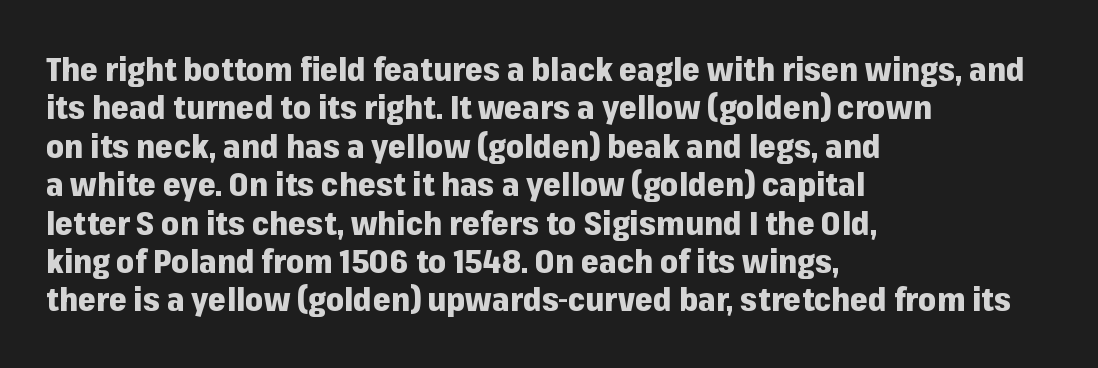
Think of a printed novel: that variable character pitch is what you see here. Each word holds together tightly as a unit, with standard inter-letter gaps. The rendering anchors every line to the left-hand side. Quick note: underline off. Compared with an ordinary text face, these strokes are far heavier — a full bold.
